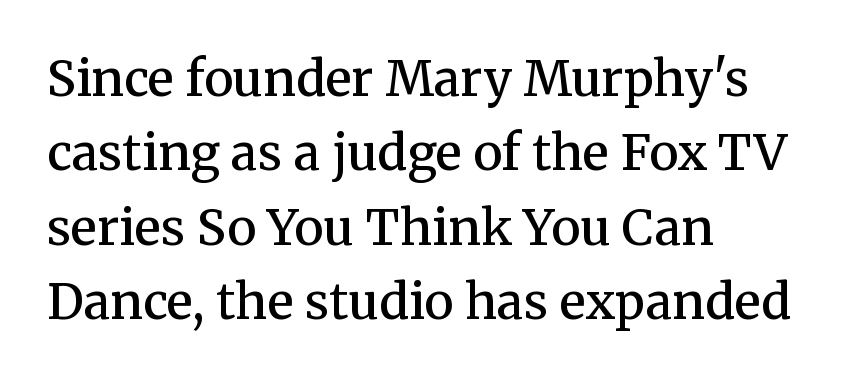
The lines are quadded left. Reading down the column, the eye jumps a familiar distance to each next line. Is the type bold? Partly — it's a semibold, heavier than regular but not fully bold. Do the characters align in a grid? No, the font is proportional.
